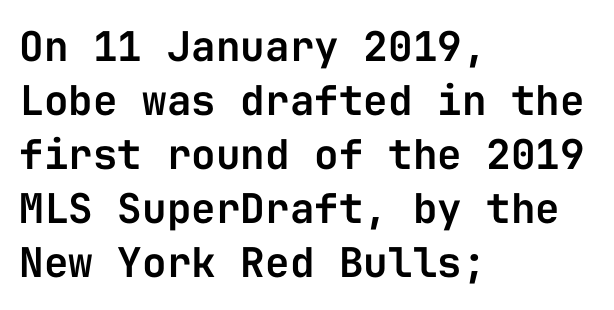
The space beneath each line is pristine and unruled. Baseline-to-baseline distance is the conventional proportion of letter height. The type is set solid horizontally, with unmodified tracking. Unlike italic type, these characters show no tilt at all.
